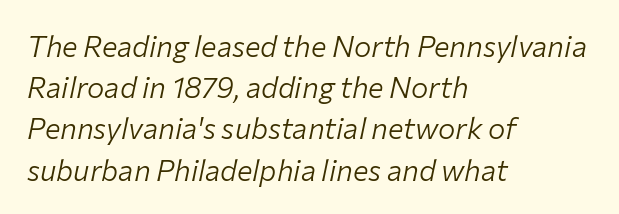
{"italic": "yes", "lean": "right", "slant_degrees": 12, "bold": "no", "weight": "light", "width": "normal", "stroke_contrast": "low", "x_height": "medium", "monospaced": "no", "underline": "no", "align": "left", "line_spacing": "normal", "line_spacing_ratio": 1.42, "letter_spacing": "normal", "letter_spacing_em": 0.0, "glyph_px": 29}
